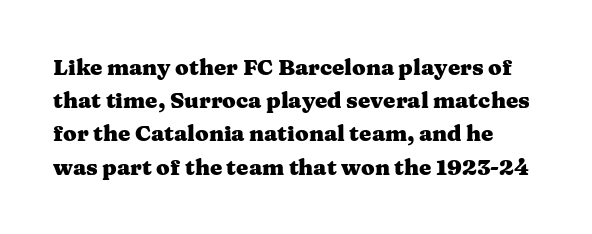
{"italic": "no", "bold": "yes", "underline": "no", "line_spacing": "normal", "line_spacing_ratio": 1.51, "letter_spacing": "normal", "letter_spacing_em": 0.0, "glyph_px": 22}
